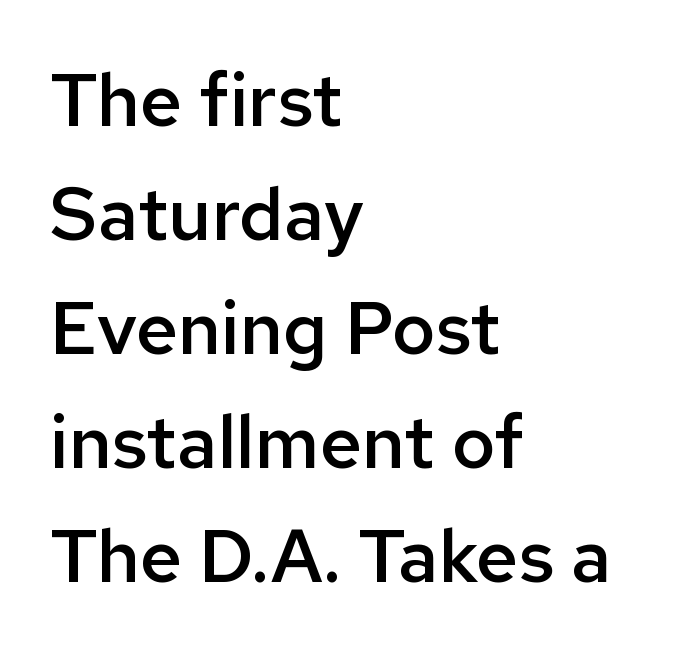
A semibold gives these letters moderate extra thickness, short of bold. Here the designer chose a conventional face with non-uniform glyph widths. Compared with typical paragraphs, the rows here are spaced about the same. Glyph-to-glyph distance matches everyday printed text.
